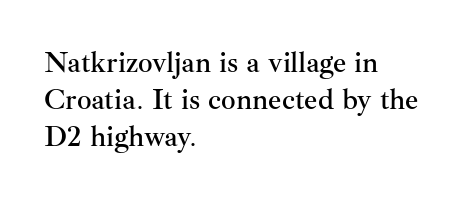
{"serif": "yes", "italic": "no", "width": "normal", "stroke_contrast": "medium", "x_height": "small", "monospaced": "no", "underline": "no", "align": "left", "line_spacing": "normal", "line_spacing_ratio": 1.27, "letter_spacing": "normal", "letter_spacing_em": 0.0, "glyph_px": 29}
